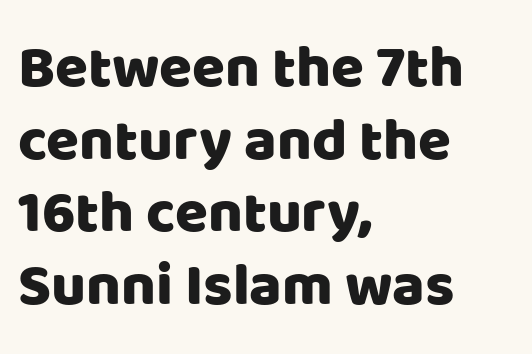
Descenders hang freely into open space. Between one letter and the next there's only the usual sliver of space. Each letter keeps its own natural width here, so spacing adapts to shape. The face used here is a sans, in the tradition of grotesques and geometrics. You can tell it's not italic because the verticals are truly vertical.
